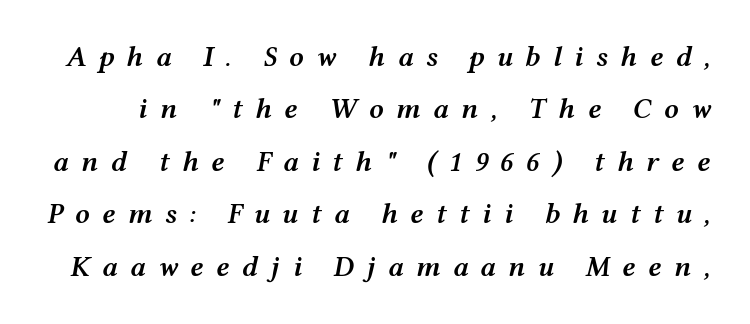
{"italic": "yes", "lean": "right", "slant_degrees": 12, "bold": "semi", "weight": "semibold", "width": "wide", "stroke_contrast": "medium", "x_height": "medium", "monospaced": "no", "underline": "no", "line_spacing_ratio": 1.81, "letter_spacing": "wide", "letter_spacing_em": 0.42, "glyph_px": 29}
